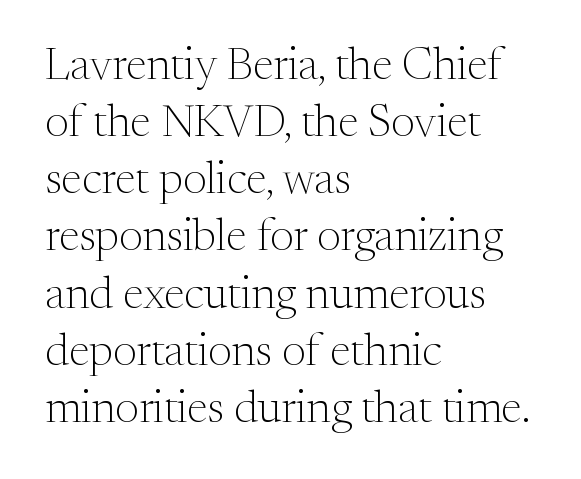
The image shows 45 px light serif type, upright; set left-aligned, normal line spacing (1.27x), normal letter spacing, not underlined; medium stroke contrast and a medium x-height.
